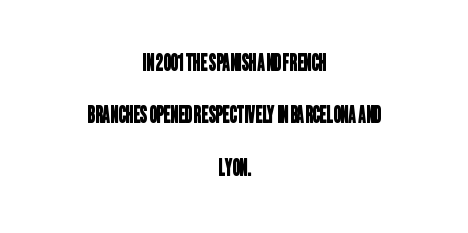
{"underline": "no", "align": "center", "line_spacing": "loose", "line_spacing_ratio": 2.28, "letter_spacing": "normal", "letter_spacing_em": 0.0, "glyph_px": 23}
